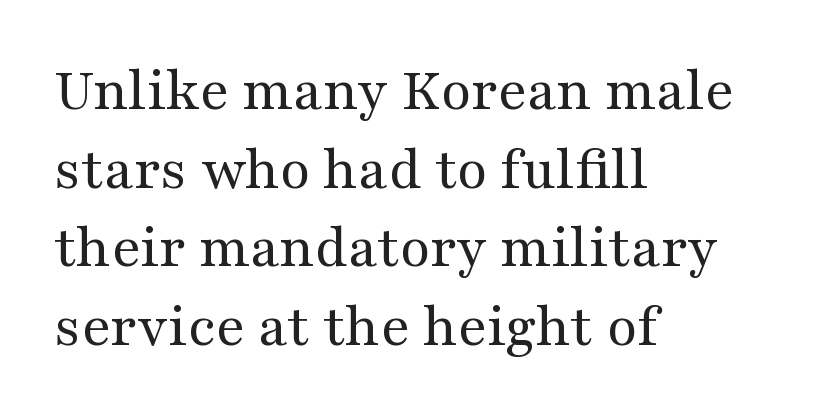
The image shows 62 px regular-weight, wide serif type, upright; set left-aligned, normal line spacing (1.27x), normal letter spacing, not underlined; medium stroke contrast and a medium x-height.
